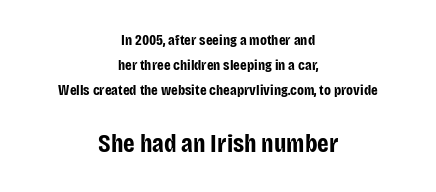
The image shows 26 px bold type, upright; set centered, normal line spacing (1.68x), normal letter spacing, not underlined; the second (bottom) block is 1.73x larger.
